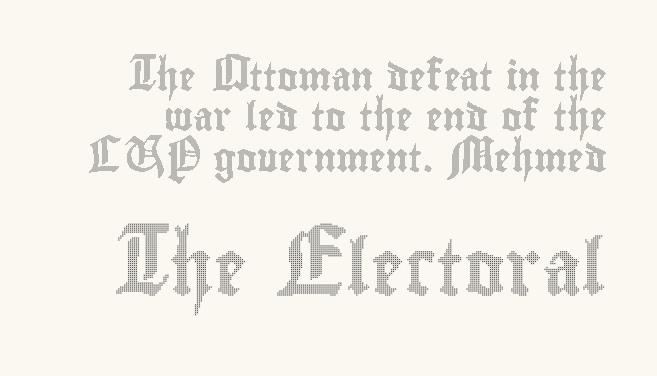
The image shows 55 px condensed type, upright; set normal line spacing (1.44x), normal letter spacing, not underlined; the second (bottom) block is 1.96x larger; a small x-height.
